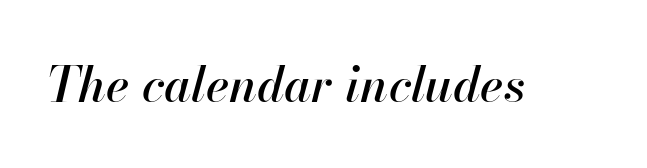
{"italic": "yes", "lean": "right", "slant_degrees": 13, "width": "normal", "stroke_contrast": "high", "x_height": "small", "monospaced": "no", "underline": "no", "letter_spacing": "normal", "letter_spacing_em": 0.0, "glyph_px": 49}
